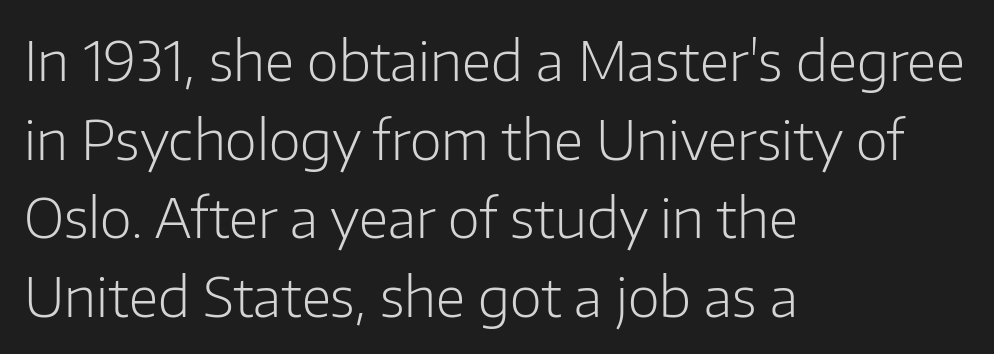
The image shows 55 px light sans-serif type, upright; set left-aligned, normal line spacing (1.43x), normal letter spacing, not underlined; low stroke contrast and a medium x-height.
